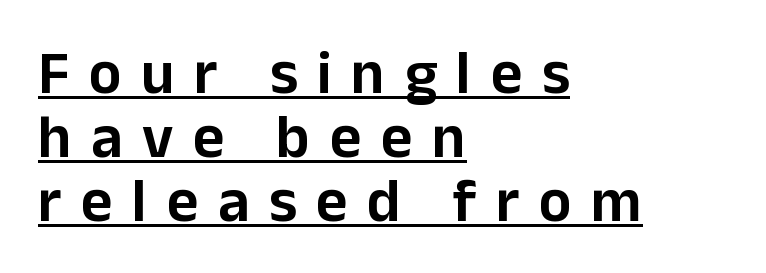
Notice how descenders almost collide with the ascenders below — that's tight leading. The letters carry no serifs — their stems end cleanly without finishing strokes. A typesetter would mark this as roman, not italic. The rendering anchors every line to the left-hand side. Glance below the letters and you will spot a drawn line. These lines are rendered in a variable-pitch font.
